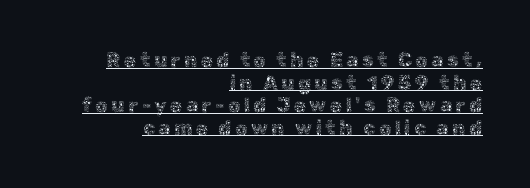
Q: Is the text bold? A: No.
Q: Is the text italic (slanted)? A: No, it is upright.
Q: Is the text underlined? A: Yes.
Q: How is the paragraph aligned? A: Right-aligned.
Q: Is the spacing between lines tight, normal or loose? A: Tight.
